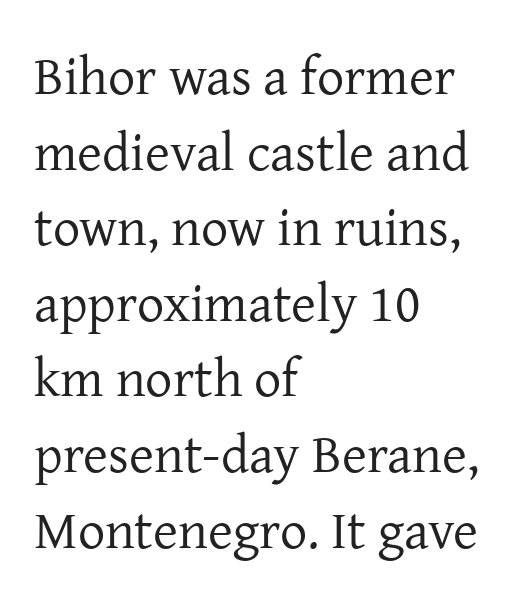
Character widths vary here, with narrow letters taking less room than wide ones. Does extra space separate the letters? No, they use regular spacing. Alignment: flush left. The block of text has a typical density, with ordinary space between rows. Every character sits straight up, as roman type does. The font family rendered here belongs to the serif group.
